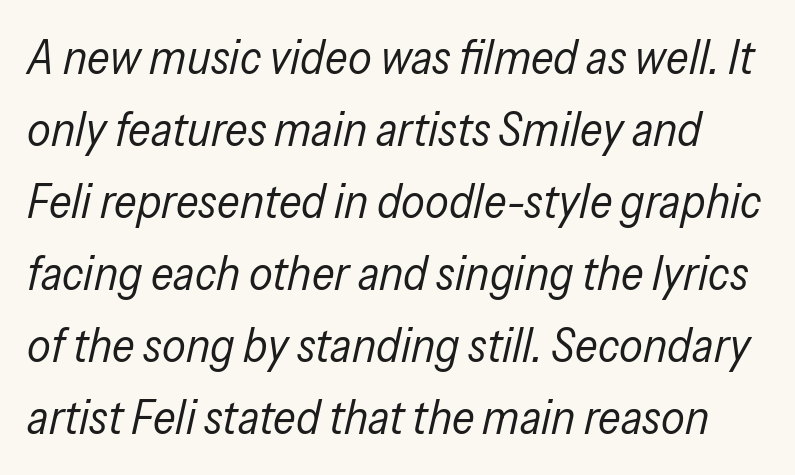
{"italic": "yes", "lean": "right", "slant_degrees": 13, "bold": "no", "weight": "regular", "width": "condensed", "stroke_contrast": "low", "x_height": "medium", "monospaced": "no", "underline": "no", "line_spacing": "normal", "line_spacing_ratio": 1.53, "letter_spacing": "normal", "letter_spacing_em": 0.0, "glyph_px": 47}
